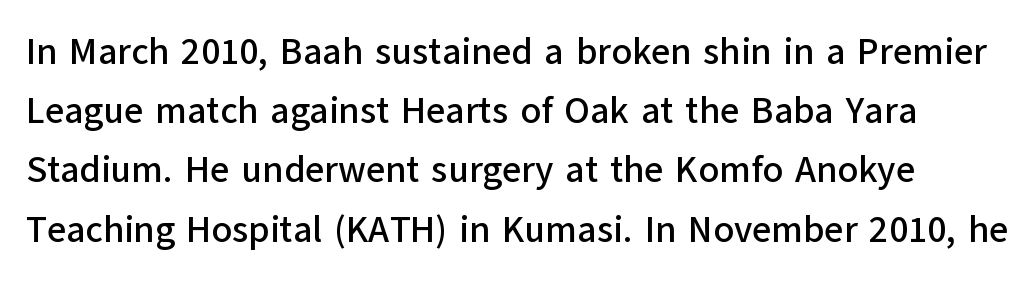
The image shows 37 px sans-serif type, upright; set normal line spacing (1.6x), normal letter spacing, not underlined; low stroke contrast and a medium x-height.
